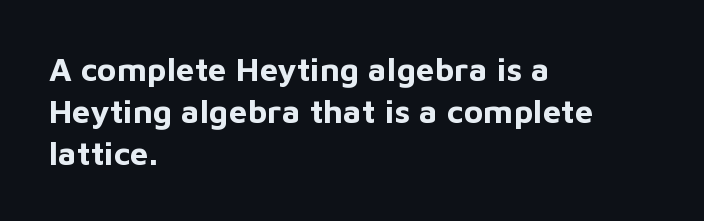
Q: Is the text bold? A: Yes.
Q: Is the text italic (slanted)? A: No, it is upright.
Q: Is the typeface a serif or a sans-serif typeface? A: Sans-serif.
Q: Is the text underlined? A: No.
Q: How is the paragraph aligned? A: Left-aligned.
Q: Is the spacing between letters normal or unusually wide? A: Normal.
Q: Is the spacing between lines tight, normal or loose? A: Normal.
Q: Width (condensed, normal, or wide)? A: Normal.
Q: Stroke contrast? A: Low.
Q: x-height? A: Medium.
Q: Monospaced? A: No.
